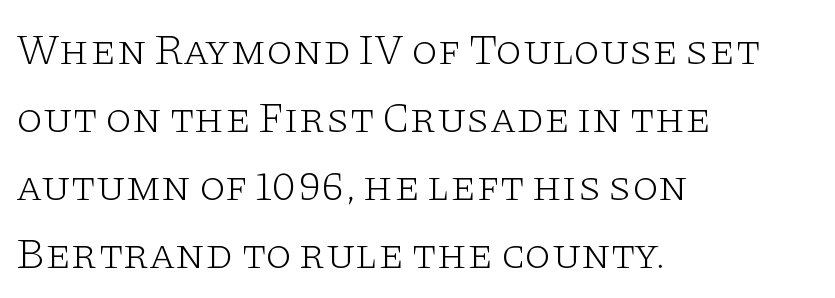
The image shows 43 px light, wide serif type, upright; set left-aligned, normal line spacing (1.58x), normal letter spacing, not underlined; low stroke contrast and a large x-height.
